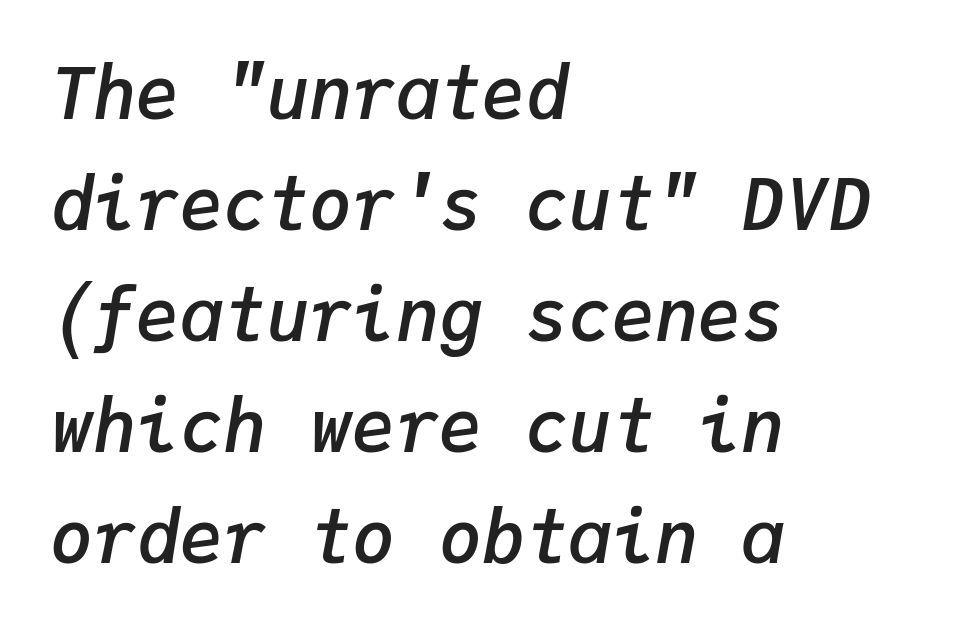
How heavy is the stroke? Medium-heavy — a semibold, shy of bold. The gaps between neighbouring characters are ordinary and unremarkable. The typesetter chose a ragged-right arrangement here. Note the uniform advance width — an 'i' takes as much space as an 'm'.
